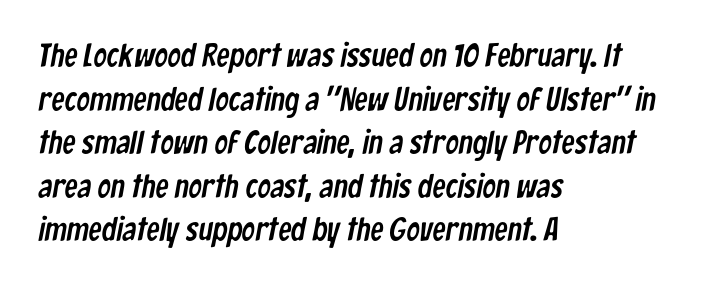
{"serif": "no", "width": "condensed", "stroke_contrast": "low", "x_height": "medium", "monospaced": "no", "underline": "no", "align": "left", "line_spacing": "normal", "line_spacing_ratio": 1.32, "letter_spacing": "normal", "letter_spacing_em": 0.0, "glyph_px": 33}
